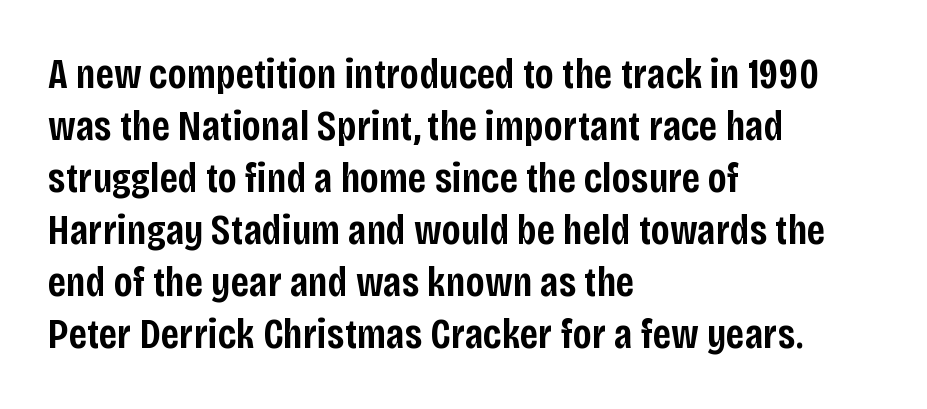
The image shows 43 px semibold, condensed sans-serif type, upright; set left-aligned, line spacing 1.21x, normal letter spacing, not underlined; low stroke contrast and a large x-height.
